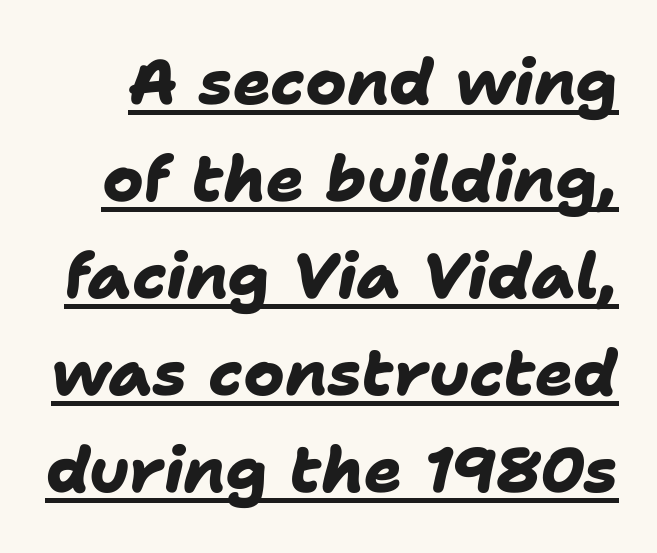
The passage shown has conventional tracking throughout. Caption: bold face, heavy strokes. The font family rendered here belongs to the sans-serif group. The words here are underlined. The lines sit at an ordinary, default distance from one another. Character widths vary here, with narrow letters taking less room than wide ones.
